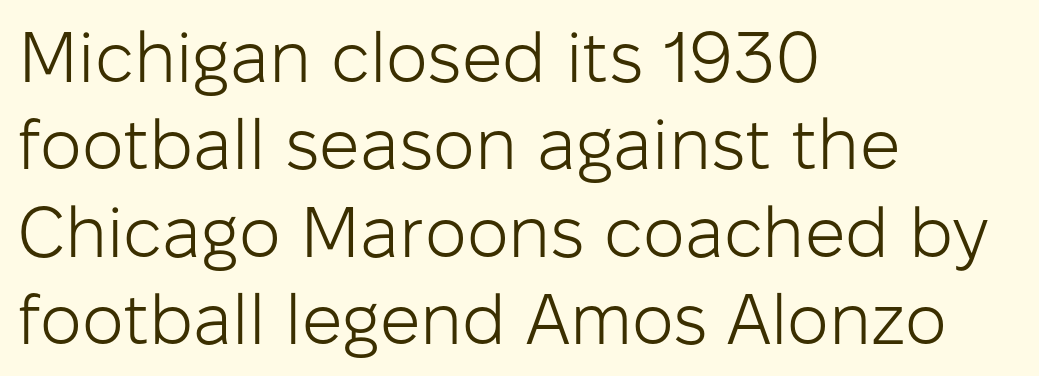
{"serif": "no", "italic": "no", "bold": "no", "weight": "light", "width": "normal", "stroke_contrast": "low", "x_height": "medium", "monospaced": "no", "underline": "no", "align": "left", "line_spacing_ratio": 1.23, "letter_spacing": "normal", "letter_spacing_em": 0.0, "glyph_px": 71}
